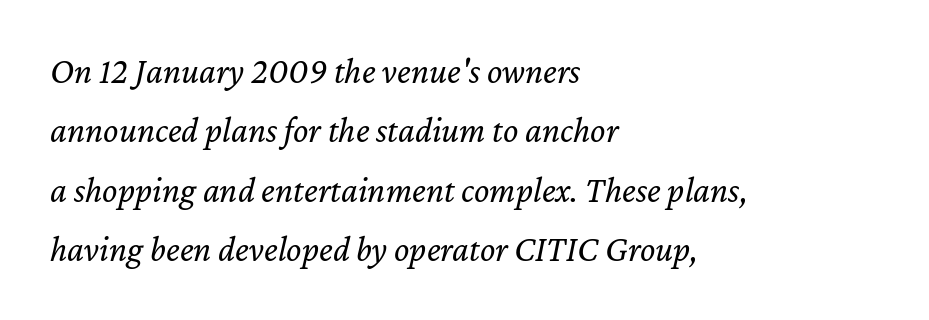
Q: Is the text bold? A: No.
Q: Is the text italic (slanted)? A: Yes, it leans right by about 12 degrees.
Q: Is the text underlined? A: No.
Q: How is the paragraph aligned? A: Left-aligned.
Q: Is the spacing between letters normal or unusually wide? A: Normal.
Q: Is the spacing between lines tight, normal or loose? A: Normal.
Q: Width (condensed, normal, or wide)? A: Normal.
Q: Stroke contrast? A: Low.
Q: x-height? A: Medium.
Q: Monospaced? A: No.
